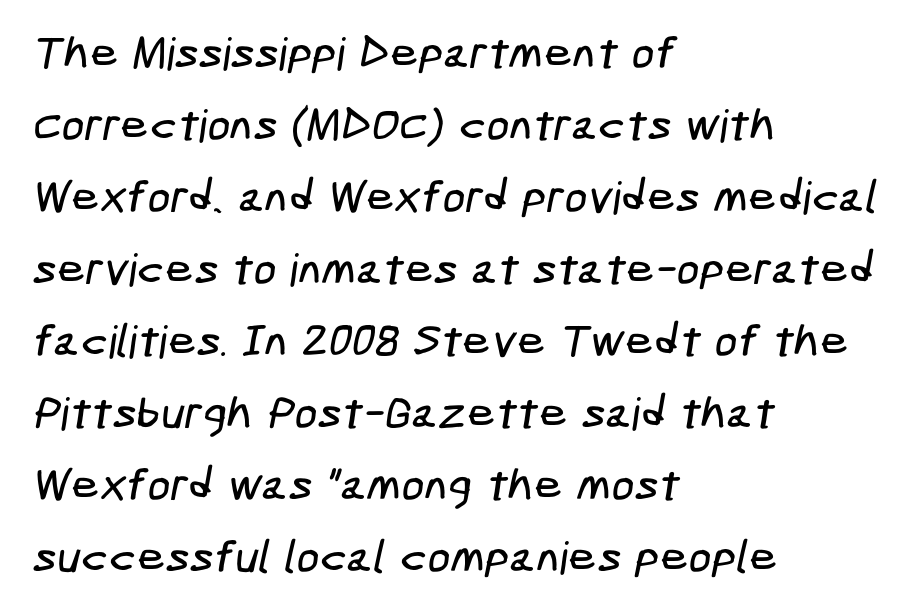
{"serif": "no", "width": "condensed", "stroke_contrast": "low", "x_height": "medium", "underline": "no", "align": "left", "line_spacing": "normal", "line_spacing_ratio": 1.6, "letter_spacing": "normal", "letter_spacing_em": 0.0, "glyph_px": 45}
